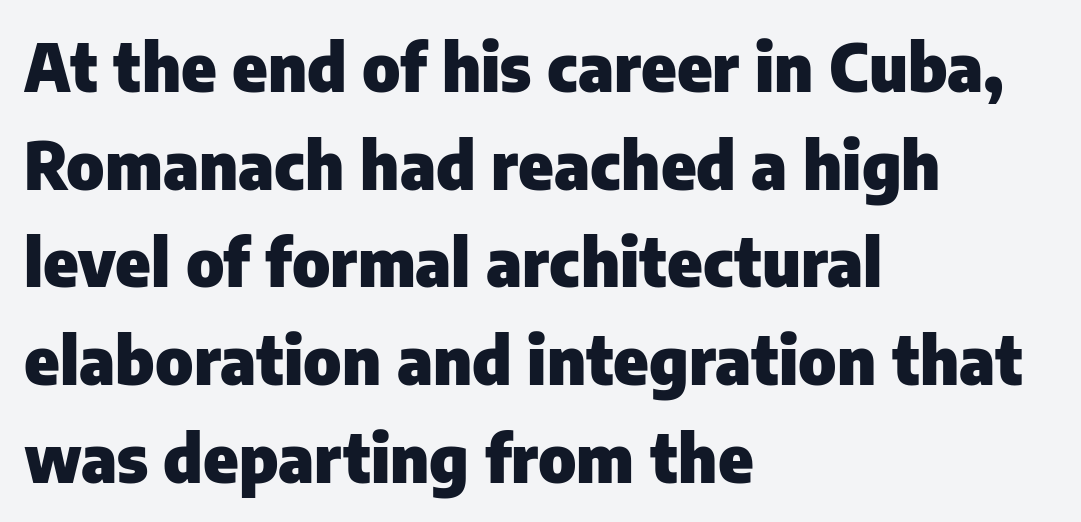
{"serif": "no", "italic": "no", "bold": "yes", "weight": "heavy", "width": "normal", "stroke_contrast": "low", "x_height": "medium", "monospaced": "no", "underline": "no", "align": "left", "line_spacing": "normal", "line_spacing_ratio": 1.48, "letter_spacing": "normal", "letter_spacing_em": 0.0, "glyph_px": 66}
